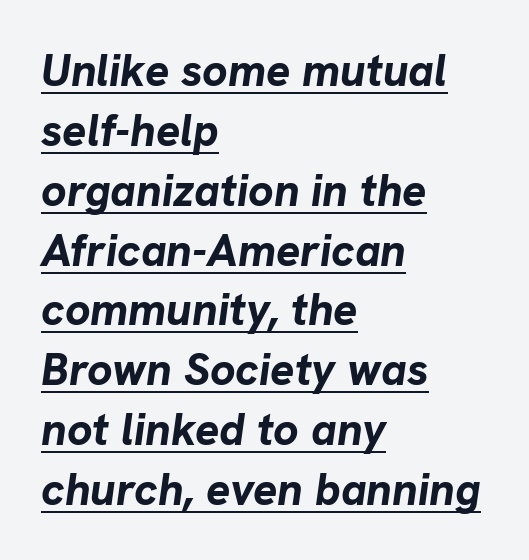
Plenty of ink on the page — the face is bold. The text block is weighted toward the left margin, trailing off unevenly rightward. The line-height multiplier appears to be the usual default. Short note: letters normally spaced.
